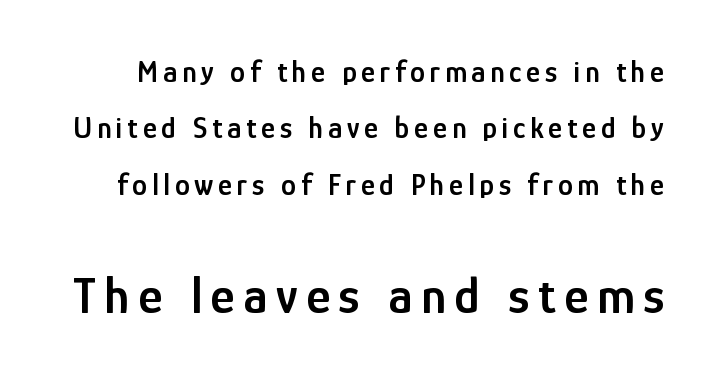
Here the designer chose a conventional face with non-uniform glyph widths. Check under the words: just untouched page. Its strokes are somewhat broadened, the hallmark of semibold type. I'd call this a sans setting — the letters go barefoot. The composition opens small and finishes big.
